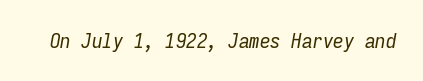
Q: Is the text bold? A: No.
Q: Is the text italic (slanted)? A: Yes, it leans right by about 9 degrees.
Q: Is the text underlined? A: No.
Q: Is the spacing between letters normal or unusually wide? A: Normal.
